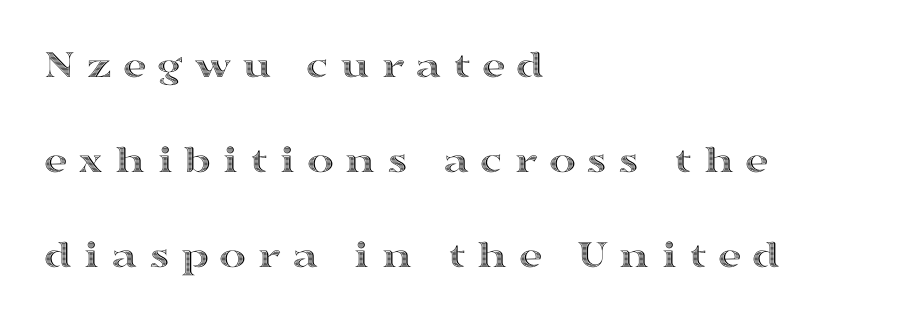
Q: Is the text italic (slanted)? A: No, it is upright.
Q: Is the text underlined? A: No.
Q: How is the paragraph aligned? A: Left-aligned.
Q: Is the spacing between letters normal or unusually wide? A: Unusually wide.
Q: Is the spacing between lines tight, normal or loose? A: Loose.
Q: Width (condensed, normal, or wide)? A: Wide.
Q: x-height? A: Medium.
Q: Monospaced? A: No.
